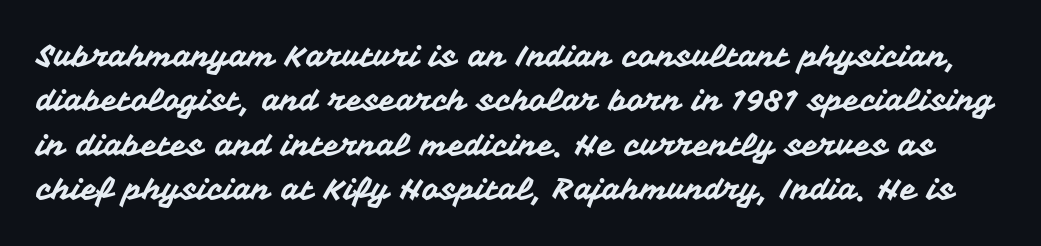
The image shows 30 px sans-serif type; set normal line spacing (1.48x), normal letter spacing, not underlined; medium stroke contrast and a medium x-height.
